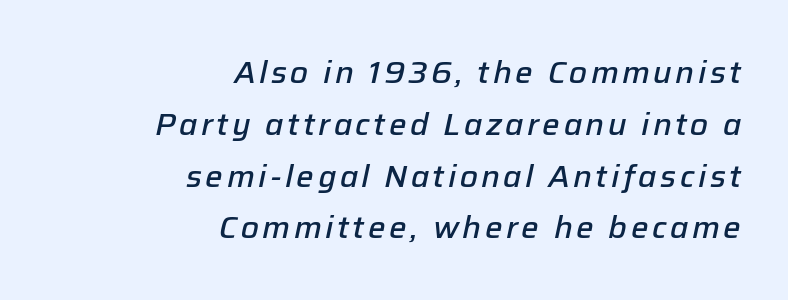
Q: Is the text bold? A: Semi-bold.
Q: Is the text italic (slanted)? A: Yes, it leans right by about 12 degrees.
Q: Is the text underlined? A: No.
Q: How is the paragraph aligned? A: Right-aligned.
Q: Is the spacing between lines tight, normal or loose? A: Normal.
Q: Width (condensed, normal, or wide)? A: Normal.
Q: Stroke contrast? A: Low.
Q: x-height? A: Medium.
Q: Monospaced? A: No.
